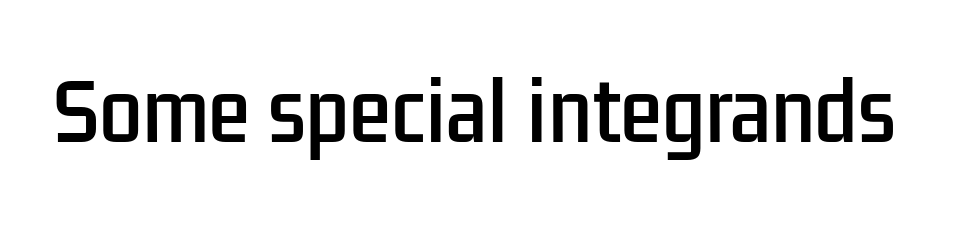
The image shows 77 px condensed sans-serif type, upright; set normal letter spacing, not underlined; low stroke contrast and a medium x-height.
